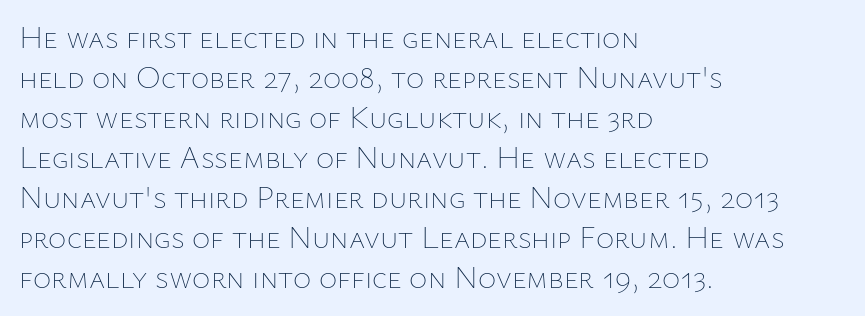
The image shows 31 px thin type, upright; set left-aligned, normal line spacing (1.29x), normal letter spacing, not underlined; low stroke contrast and a medium x-height.
